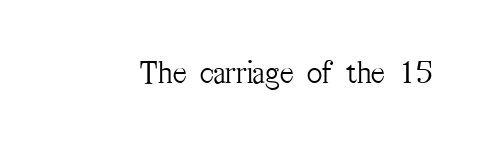
Q: Is the text bold? A: No.
Q: Is the text italic (slanted)? A: No, it is upright.
Q: Is the typeface a serif or a sans-serif typeface? A: Serif.
Q: Is the text underlined? A: No.
Q: Is the spacing between letters normal or unusually wide? A: Normal.
Q: Width (condensed, normal, or wide)? A: Condensed.
Q: Stroke contrast? A: Medium.
Q: x-height? A: Medium.
Q: Monospaced? A: No.
